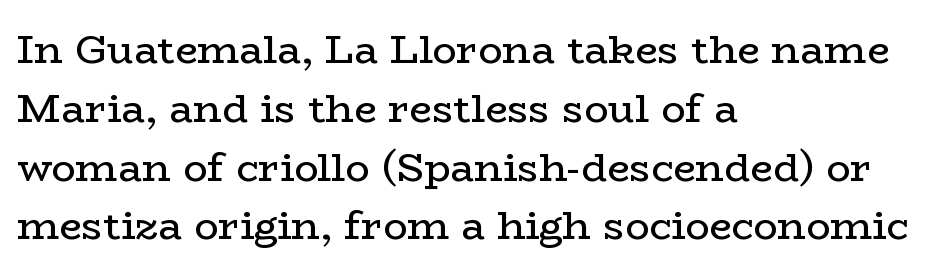
Q: Is the text bold? A: No.
Q: Is the text italic (slanted)? A: No, it is upright.
Q: Is the typeface a serif or a sans-serif typeface? A: Serif.
Q: Is the text underlined? A: No.
Q: How is the paragraph aligned? A: Left-aligned.
Q: Is the spacing between letters normal or unusually wide? A: Normal.
Q: Is the spacing between lines tight, normal or loose? A: Normal.
Q: Width (condensed, normal, or wide)? A: Wide.
Q: Stroke contrast? A: Low.
Q: x-height? A: Medium.
Q: Monospaced? A: No.
